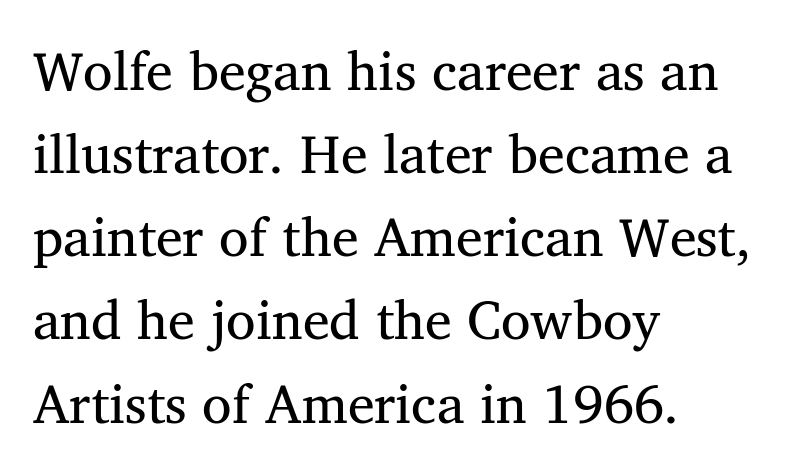
{"serif": "yes", "bold": "no", "weight": "regular", "width": "normal", "stroke_contrast": "medium", "x_height": "medium", "monospaced": "no", "underline": "no", "align": "left", "line_spacing": "normal", "line_spacing_ratio": 1.54, "letter_spacing": "normal", "letter_spacing_em": 0.0, "glyph_px": 54}
